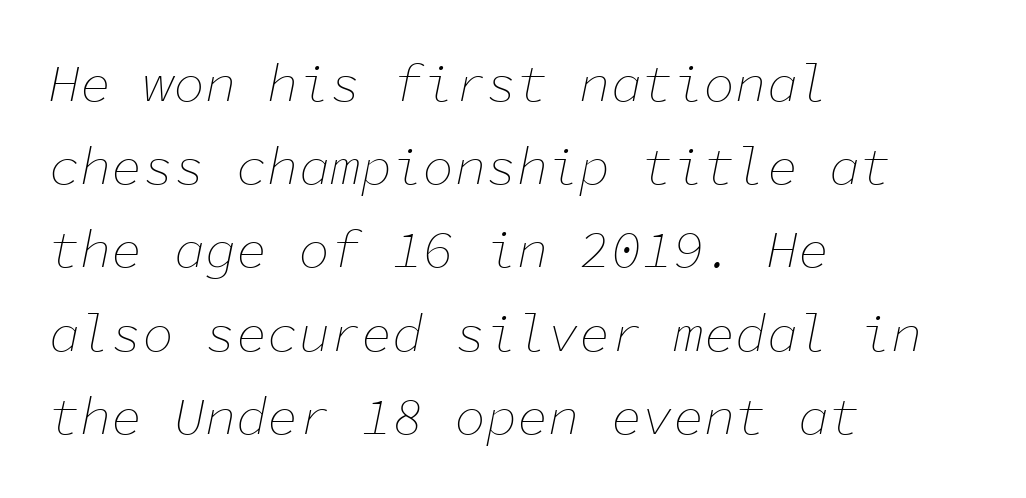
The image shows 52 px thin type, italic (leaning right), monospaced; set left-aligned, normal line spacing (1.6x), normal letter spacing, not underlined; low stroke contrast and a medium x-height.
